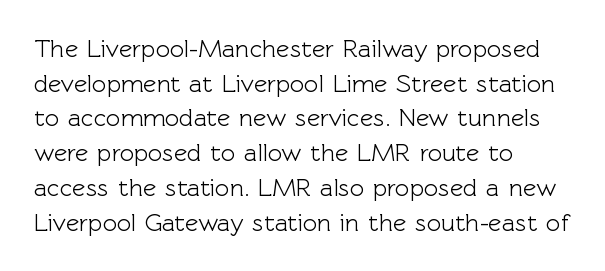
Q: Is the text italic (slanted)? A: No, it is upright.
Q: Is the text underlined? A: No.
Q: How is the paragraph aligned? A: Left-aligned.
Q: Is the spacing between letters normal or unusually wide? A: Normal.
Q: Is the spacing between lines tight, normal or loose? A: Normal.
